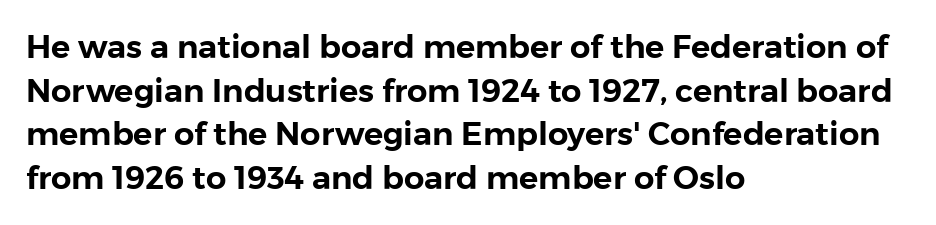
Spacing verdict: proportional, widths tailored to each character. Horizontally, the lines are justified to the leading edge only. The words here are not underlined. Spacing between characters is what you'd get straight out of the box. The lettering holds an erect, upright posture throughout. The face used here is a sans, in the tradition of grotesques and geometrics.
